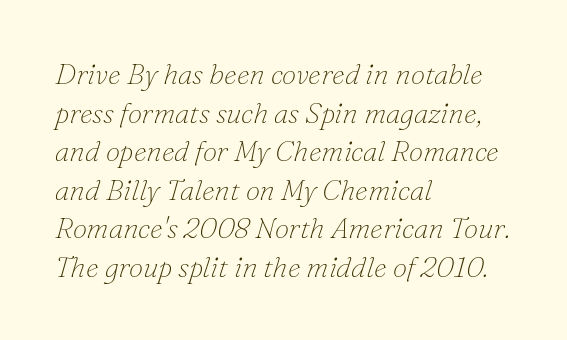
Q: Is the text bold? A: No.
Q: Is the text italic (slanted)? A: Yes, it leans right by about 16 degrees.
Q: Is the typeface a serif or a sans-serif typeface? A: Serif.
Q: Is the text underlined? A: No.
Q: How is the paragraph aligned? A: Left-aligned.
Q: Is the spacing between letters normal or unusually wide? A: Normal.
Q: Is the spacing between lines tight, normal or loose? A: Normal.
Q: Width (condensed, normal, or wide)? A: Normal.
Q: Stroke contrast? A: Low.
Q: x-height? A: Small.
Q: Monospaced? A: No.
